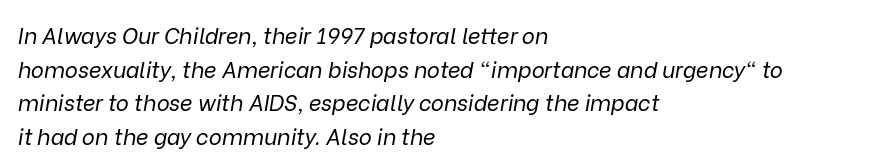
The image shows 22 px text type, italic (leaning right); set left-aligned, normal line spacing (1.53x), normal letter spacing, not underlined.
